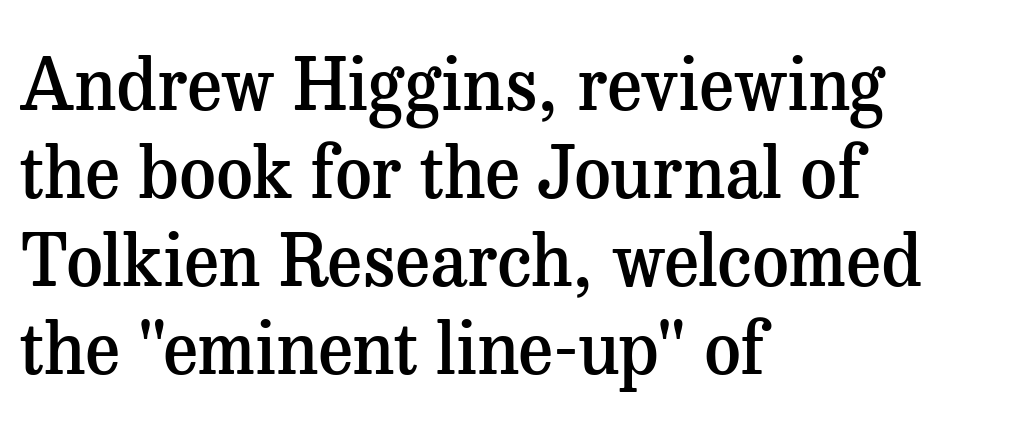
The image shows 72 px semibold serif type, upright; set left-aligned, line spacing 1.22x, normal letter spacing, not underlined; medium stroke contrast and a medium x-height.
